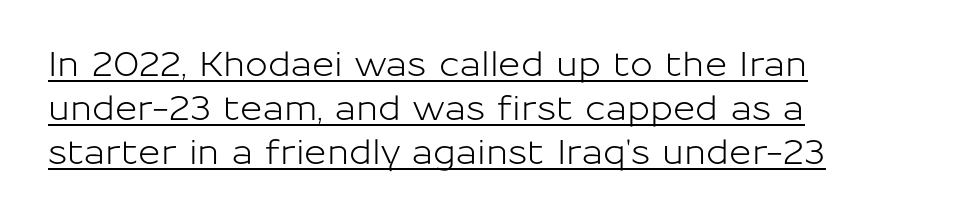
The image shows 34 px sans-serif type, upright; set left-aligned, normal line spacing (1.29x), normal letter spacing, underlined; low stroke contrast and a medium x-height.
